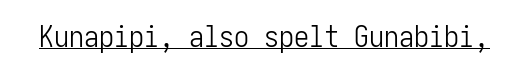
The typesetter has applied underlining to the passage shown. Stems here are at most as thick as an everyday book face. The glyphs in this specimen are sans serif. Notice how the stems are strictly vertical — no italics here. Caption: standard tracking, unaltered.
